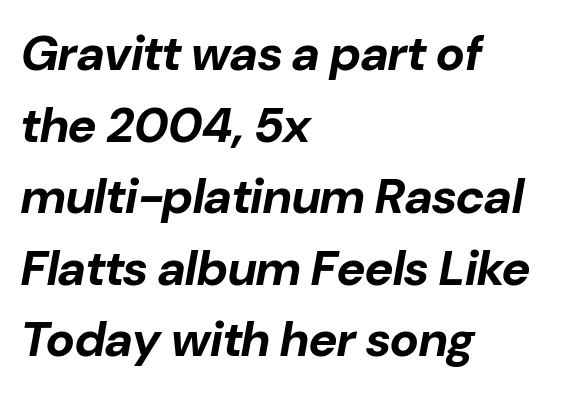
The image shows 49 px bold type, italic (leaning right); set left-aligned, normal line spacing (1.46x), normal letter spacing, not underlined; low stroke contrast and a medium x-height.
